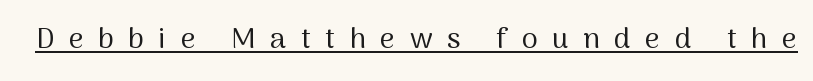
The image shows 29 px regular-weight sans-serif type, upright; set unusually wide letter spacing (+0.5 em), underlined; medium stroke contrast and a medium x-height.
